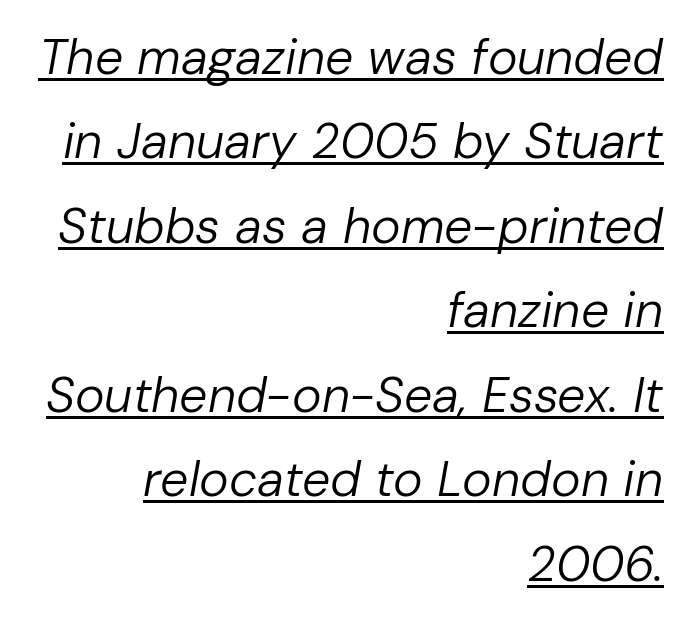
{"italic": "yes", "lean": "right", "slant_degrees": 10, "bold": "no", "weight": "regular", "width": "normal", "stroke_contrast": "low", "x_height": "medium", "monospaced": "no", "underline": "yes", "align": "right", "line_spacing": "normal", "line_spacing_ratio": 1.69, "letter_spacing": "normal", "letter_spacing_em": 0.0, "glyph_px": 50}
